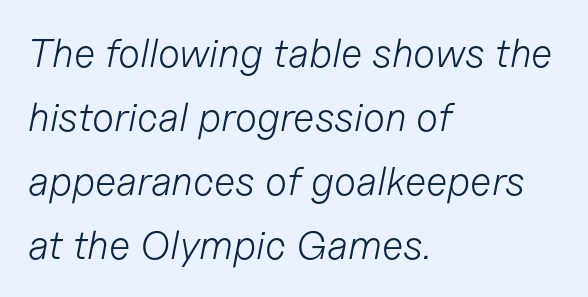
{"italic": "yes", "lean": "right", "slant_degrees": 11, "bold": "no", "weight": "light", "width": "normal", "stroke_contrast": "low", "x_height": "medium", "monospaced": "no", "underline": "no", "align": "left", "line_spacing": "normal", "line_spacing_ratio": 1.6, "letter_spacing": "normal", "letter_spacing_em": 0.0, "glyph_px": 40}
